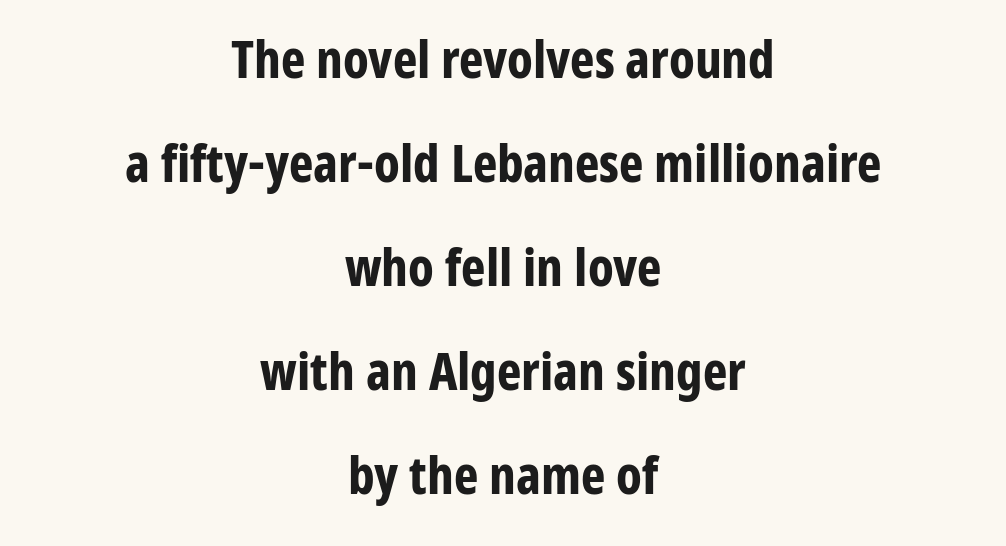
The image shows 52 px bold, condensed sans-serif type, upright; set centered, loose line spacing (2.0x), normal letter spacing, not underlined; low stroke contrast and a medium x-height.
